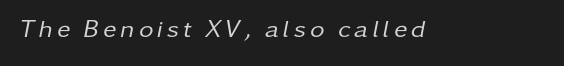
Heft: none added — not bold. The space directly below the letters is spotless. The axis of the letterforms is tilted away from vertical.
